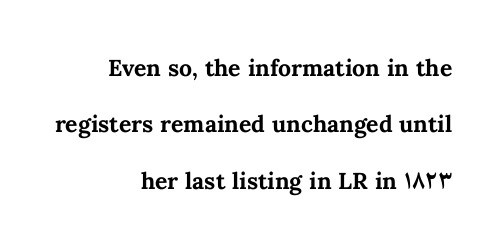
The image shows 23 px bold type, upright; set right-aligned, loose line spacing (2.45x), normal letter spacing, not underlined.
